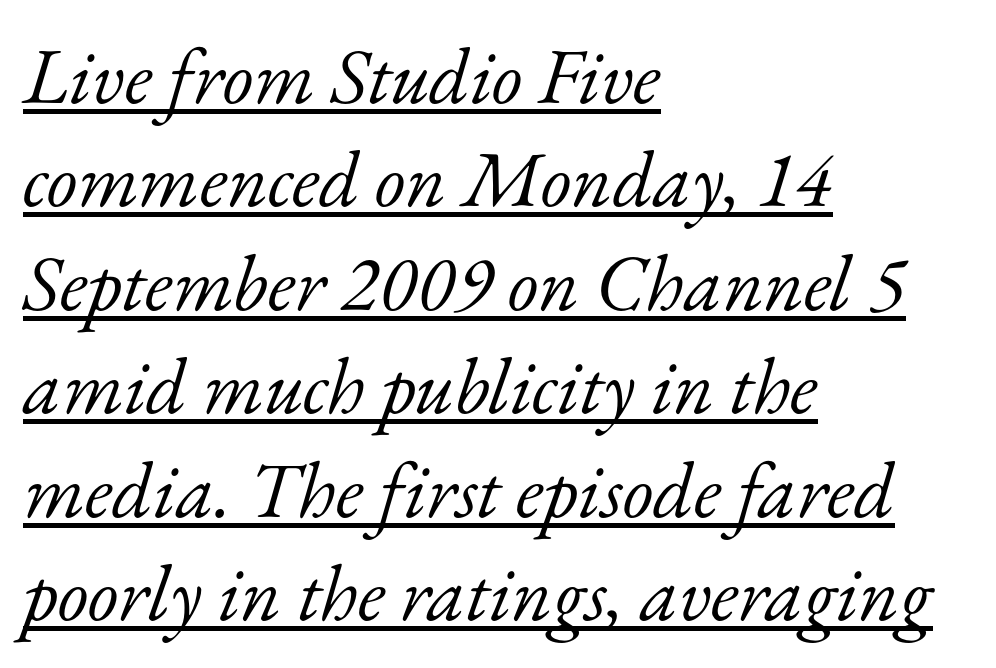
Line starts are locked; line ends wander. Here the glyphs are tracked normally, forming tight word shapes. Font category for this specimen: serif. Stems here are at most as thick as an everyday book face. Emphasis is given by a line drawn under the lettering. The leading is moderate, giving the passage an even texture.
